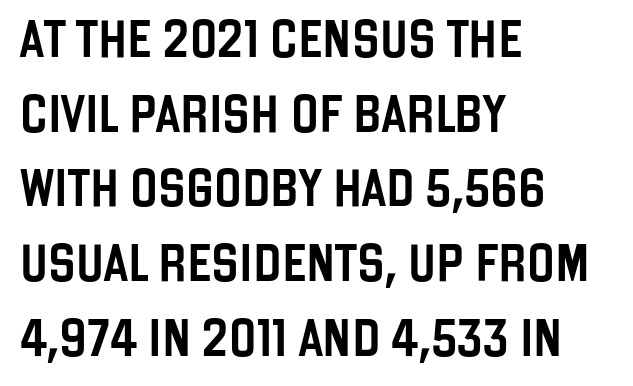
Q: Is the text italic (slanted)? A: No, it is upright.
Q: Is the typeface a serif or a sans-serif typeface? A: Sans-serif.
Q: Is the text underlined? A: No.
Q: How is the paragraph aligned? A: Left-aligned.
Q: Is the spacing between letters normal or unusually wide? A: Normal.
Q: Is the spacing between lines tight, normal or loose? A: Loose.
Q: Width (condensed, normal, or wide)? A: Condensed.
Q: Stroke contrast? A: Low.
Q: x-height? A: Large.
Q: Monospaced? A: No.
